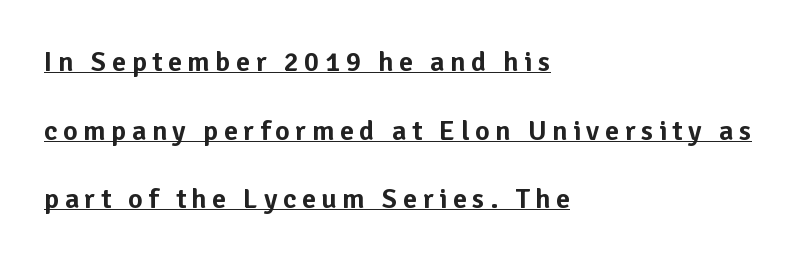
Q: Is the text italic (slanted)? A: No, it is upright.
Q: Is the typeface a serif or a sans-serif typeface? A: Sans-serif.
Q: Is the text underlined? A: Yes.
Q: How is the paragraph aligned? A: Left-aligned.
Q: Is the spacing between letters normal or unusually wide? A: Unusually wide.
Q: Is the spacing between lines tight, normal or loose? A: Loose.
Q: Width (condensed, normal, or wide)? A: Normal.
Q: Stroke contrast? A: Low.
Q: x-height? A: Medium.
Q: Monospaced? A: No.
